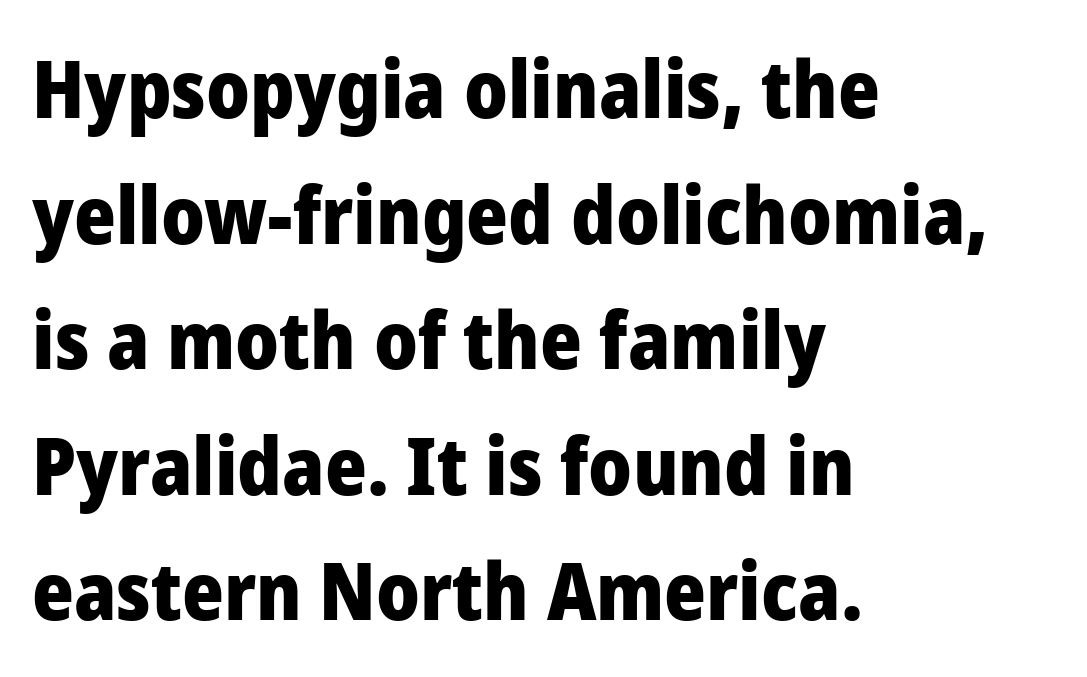
Stroke thickness is high; the sample reads as a true bold. Looks like regular typesetting: each glyph gets only the width it needs. Ascenders rise straight up at ninety degrees. Does the copy run flush right? No — it runs flush left. Font category for this specimen: sans-serif. In terms of leading, this rendering sits right in the middle.
